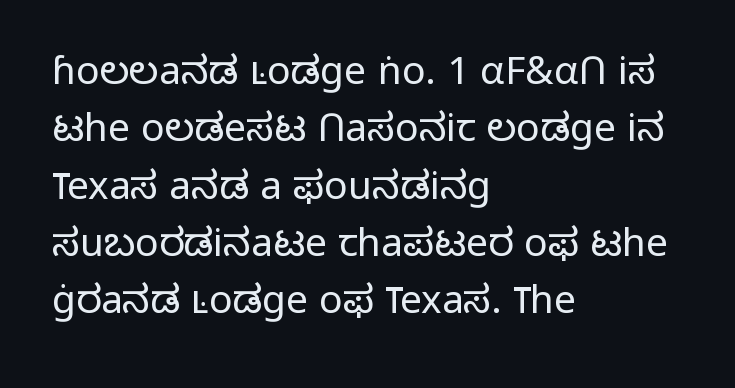
The image shows 39 px light sans-serif type, upright; set left-aligned, normal line spacing (1.47x), normal letter spacing, not underlined; low stroke contrast and a medium x-height.
